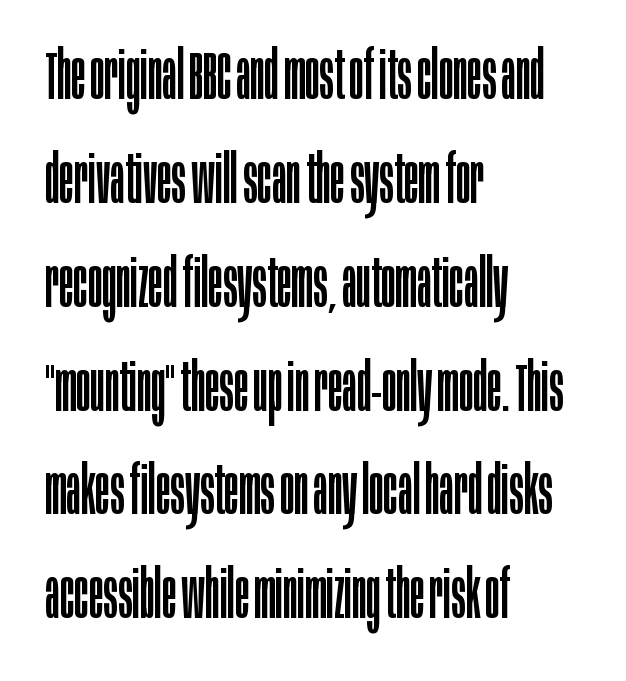
The image shows 67 px regular-weight, condensed sans-serif type, upright; set left-aligned, normal line spacing (1.55x), normal letter spacing, not underlined; low stroke contrast and a large x-height.
